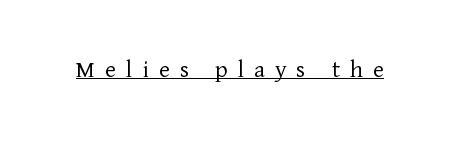
Q: Is the text bold? A: No.
Q: Is the text italic (slanted)? A: No, it is upright.
Q: Is the text underlined? A: Yes.
Q: Is the spacing between letters normal or unusually wide? A: Unusually wide.
